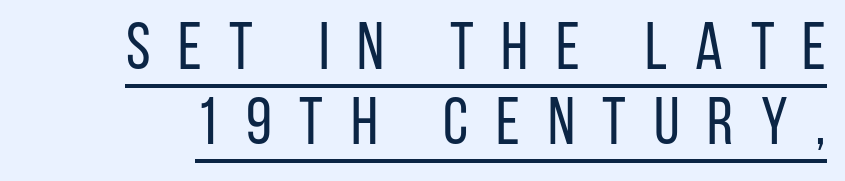
Q: Is the text bold? A: No.
Q: Is the text italic (slanted)? A: No, it is upright.
Q: Is the typeface a serif or a sans-serif typeface? A: Sans-serif.
Q: Is the text underlined? A: Yes.
Q: Is the spacing between letters normal or unusually wide? A: Unusually wide.
Q: Is the spacing between lines tight, normal or loose? A: Tight.
Q: Width (condensed, normal, or wide)? A: Condensed.
Q: Stroke contrast? A: Low.
Q: x-height? A: Large.
Q: Monospaced? A: No.
